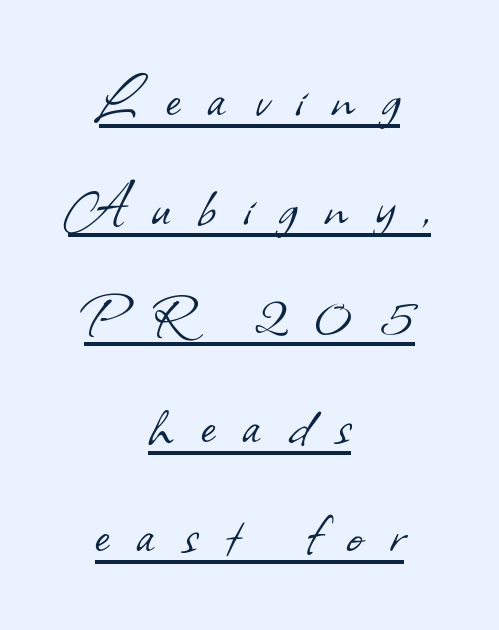
Q: Is the text bold? A: No.
Q: Is the typeface a serif or a sans-serif typeface? A: Sans-serif.
Q: Is the text underlined? A: Yes.
Q: How is the paragraph aligned? A: Centered.
Q: Is the spacing between letters normal or unusually wide? A: Unusually wide.
Q: Is the spacing between lines tight, normal or loose? A: Normal.
Q: Width (condensed, normal, or wide)? A: Normal.
Q: Stroke contrast? A: Low.
Q: x-height? A: Small.
Q: Monospaced? A: No.
